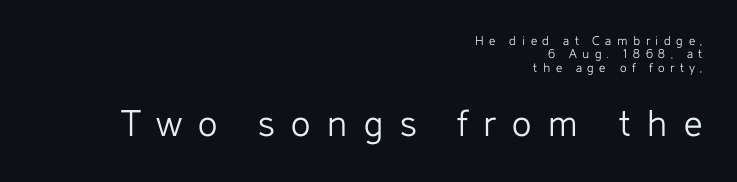
Q: Is the text bold? A: No.
Q: Is the text italic (slanted)? A: No, it is upright.
Q: Is the typeface a serif or a sans-serif typeface? A: Sans-serif.
Q: Is the text underlined? A: No.
Q: How is the paragraph aligned? A: Right-aligned.
Q: Is the spacing between letters normal or unusually wide? A: Unusually wide.
Q: Is the spacing between lines tight, normal or loose? A: Tight.
Q: Which block of text is set in a larger size, the first (top) or the second (bottom)? A: The second (bottom) one.
Q: Width (condensed, normal, or wide)? A: Normal.
Q: Stroke contrast? A: Low.
Q: x-height? A: Medium.
Q: Monospaced? A: No.
